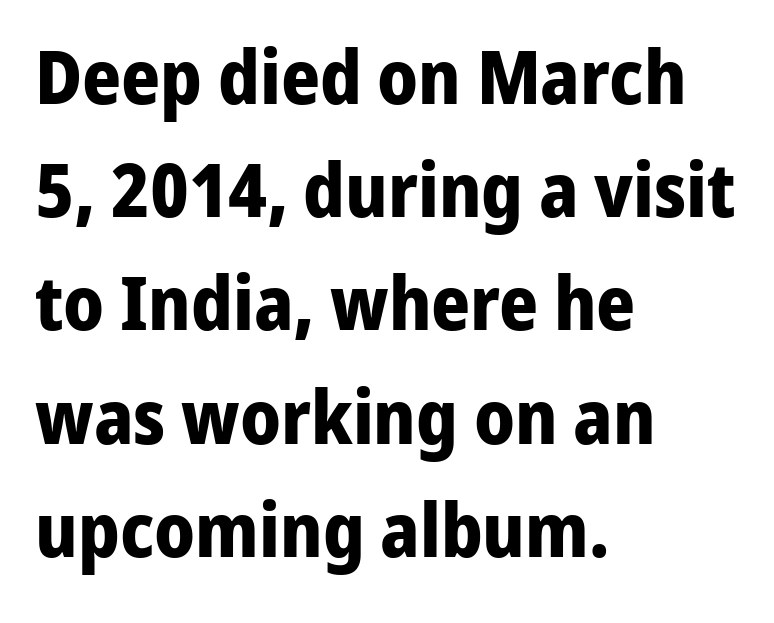
The image shows 75 px bold sans-serif type, upright; set left-aligned, normal line spacing (1.51x), normal letter spacing, not underlined; low stroke contrast and a medium x-height.
